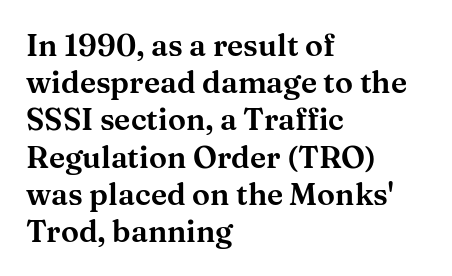
{"serif": "yes", "italic": "no", "width": "wide", "stroke_contrast": "medium", "x_height": "medium", "monospaced": "no", "underline": "no", "align": "left", "line_spacing_ratio": 1.24, "letter_spacing": "normal", "letter_spacing_em": 0.0, "glyph_px": 30}
